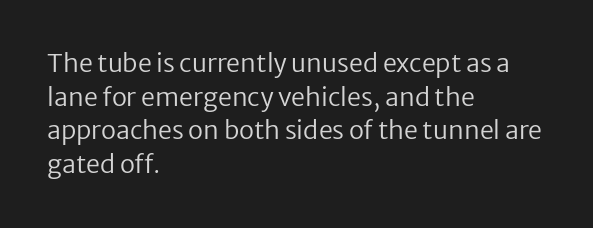
{"italic": "no", "bold": "no", "underline": "no", "align": "left", "line_spacing": "normal", "line_spacing_ratio": 1.35, "letter_spacing": "normal", "letter_spacing_em": 0.0, "glyph_px": 25}
